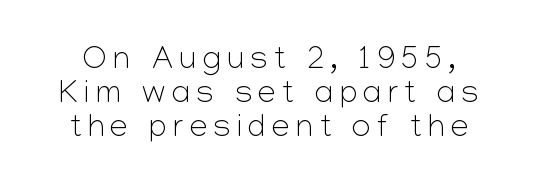
{"serif": "no", "italic": "no", "bold": "no", "weight": "light", "width": "normal", "stroke_contrast": "low", "x_height": "medium", "monospaced": "no", "underline": "no", "line_spacing": "tight", "line_spacing_ratio": 1.06, "letter_spacing": "wide", "letter_spacing_em": 0.2, "glyph_px": 32}
